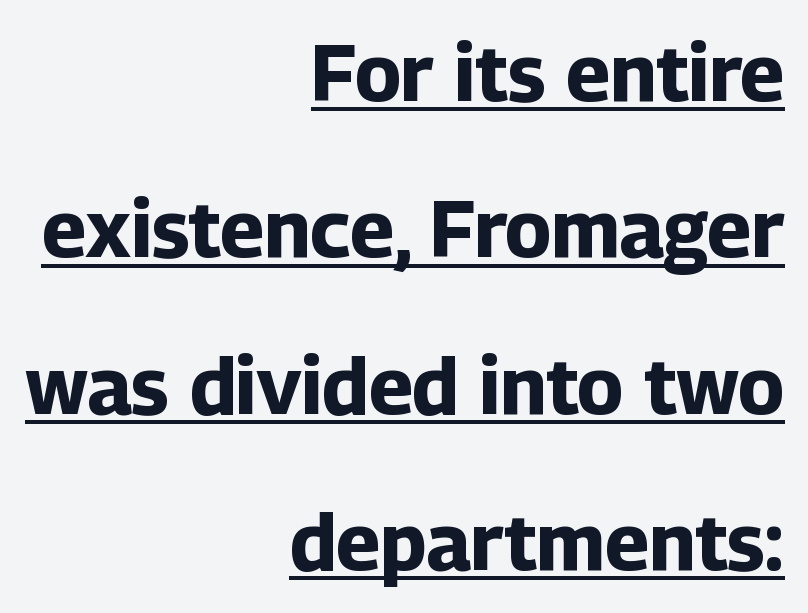
{"serif": "no", "italic": "no", "bold": "yes", "weight": "bold", "width": "normal", "stroke_contrast": "low", "x_height": "medium", "monospaced": "no", "underline": "yes", "align": "right", "line_spacing": "loose", "line_spacing_ratio": 1.98, "letter_spacing": "normal", "letter_spacing_em": 0.0, "glyph_px": 79}
